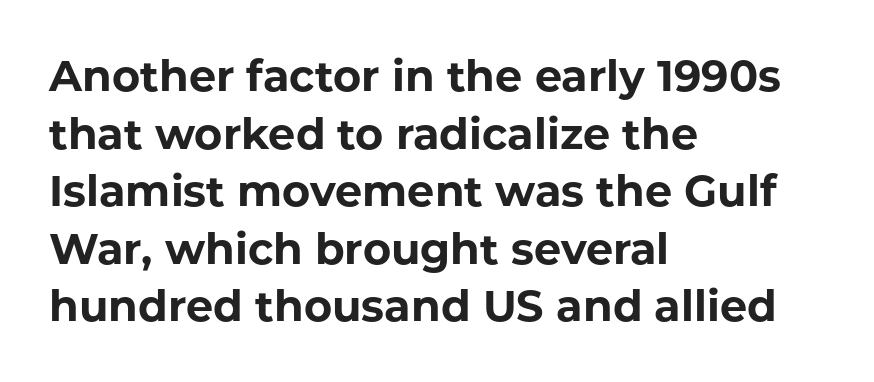
The image shows 43 px bold sans-serif type, upright; set left-aligned, normal line spacing (1.34x), normal letter spacing, not underlined; low stroke contrast and a medium x-height.
